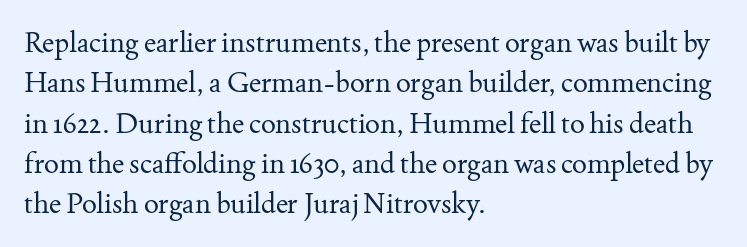
Leading: standard. This rendering uses left alignment, leaving the right contour irregular. The space beneath each line is pristine and unruled. Vertical stems look standard width or narrower in stroke. No extra tracking has been applied to these lines.
